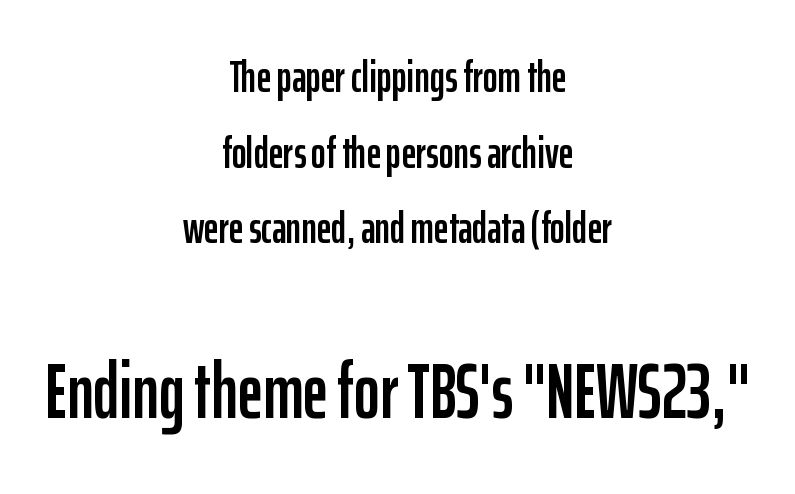
The image shows 78 px condensed sans-serif type, upright; set centered, normal line spacing (1.68x), normal letter spacing, not underlined; the second (bottom) block is 1.73x larger; low stroke contrast and a medium x-height.
